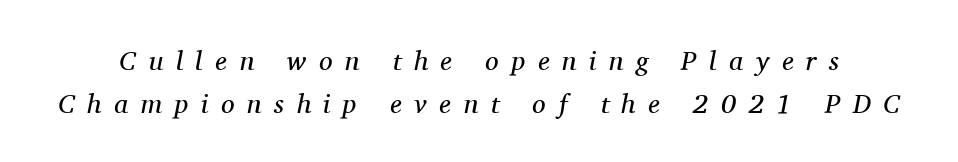
{"italic": "yes", "lean": "right", "slant_degrees": 11, "bold": "no", "underline": "no", "line_spacing": "normal", "line_spacing_ratio": 1.59, "letter_spacing": "wide", "letter_spacing_em": 0.47, "glyph_px": 27}
